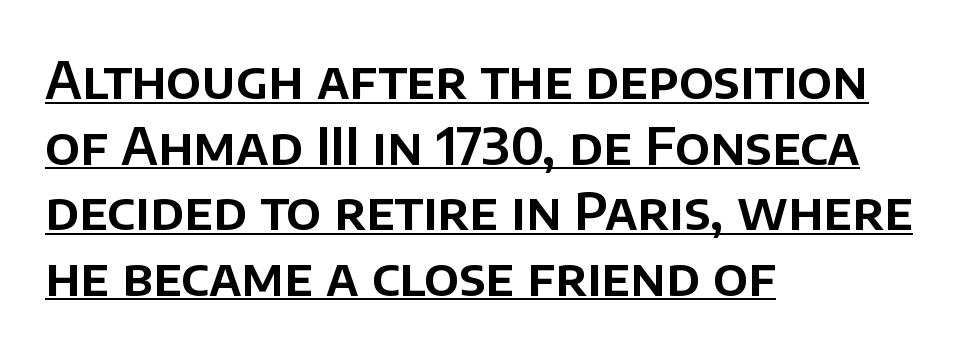
Think of a printed novel: that variable character pitch is what you see here. Vertical spacing — default. Examine the stroke ends and you'll find no serifs. The rendering uses the underline text-decoration. Every row of glyphs begins at an identical x-position on the left.
